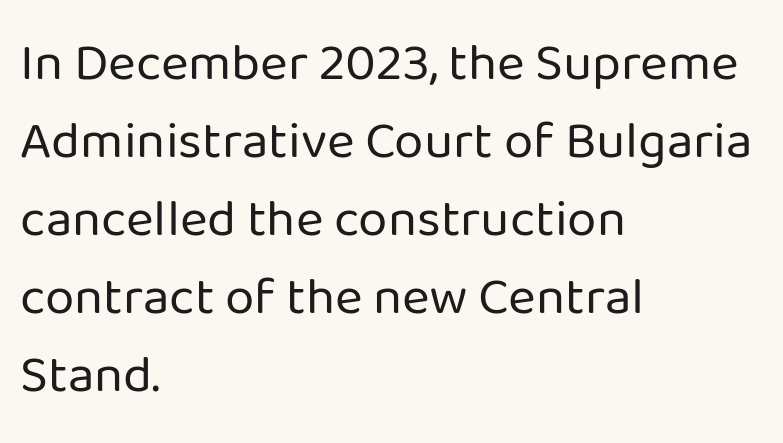
The image shows 53 px regular-weight sans-serif type, upright; set left-aligned, normal line spacing (1.47x), normal letter spacing, not underlined; low stroke contrast and a medium x-height.
